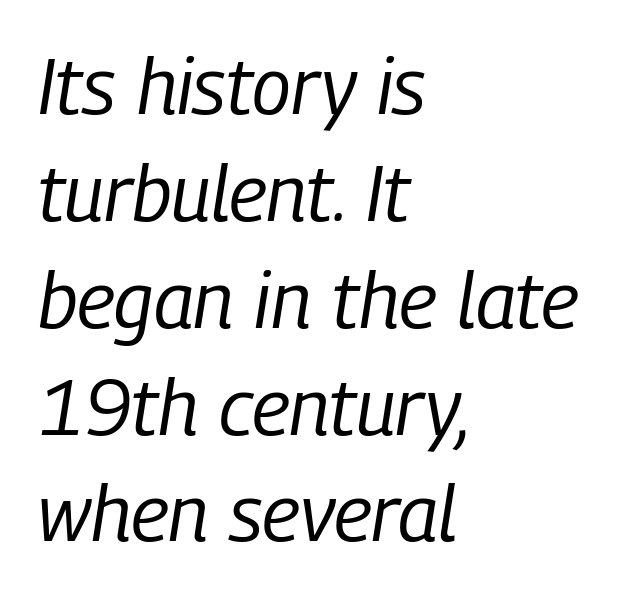
Weight: not bold — regular or lighter. Honestly, there is no underline to notice here at all. Does extra space separate the letters? No, they use regular spacing. Alignment: flush left. Horizontal bands of white between lines are of average thickness.
